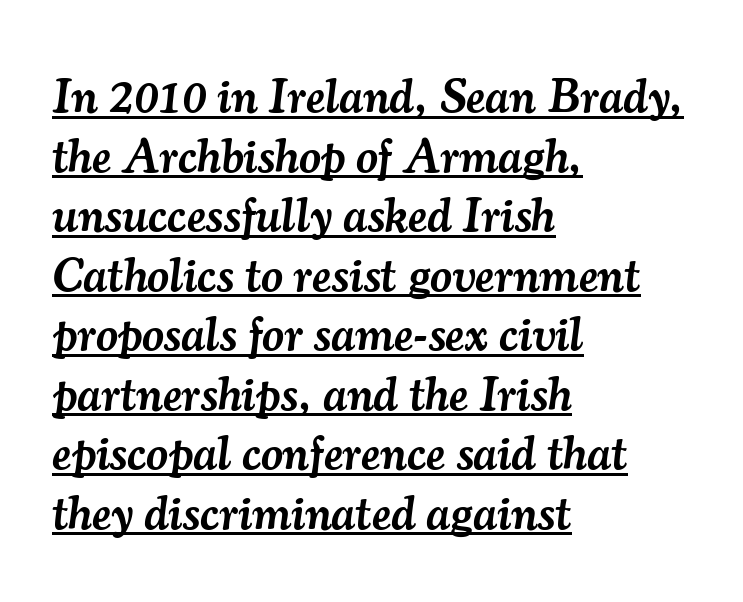
Q: Is the text bold? A: Semi-bold.
Q: Is the text italic (slanted)? A: Yes, it leans right by about 7 degrees.
Q: Is the typeface a serif or a sans-serif typeface? A: Serif.
Q: Is the text underlined? A: Yes.
Q: How is the paragraph aligned? A: Left-aligned.
Q: Is the spacing between letters normal or unusually wide? A: Normal.
Q: Width (condensed, normal, or wide)? A: Normal.
Q: Stroke contrast? A: Medium.
Q: x-height? A: Small.
Q: Monospaced? A: No.
